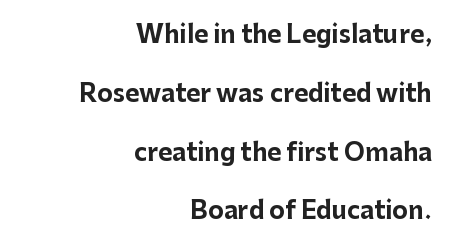
{"italic": "no", "bold": "yes", "underline": "no", "align": "right", "line_spacing": "loose", "line_spacing_ratio": 2.45, "letter_spacing": "normal", "letter_spacing_em": 0.0, "glyph_px": 24}
